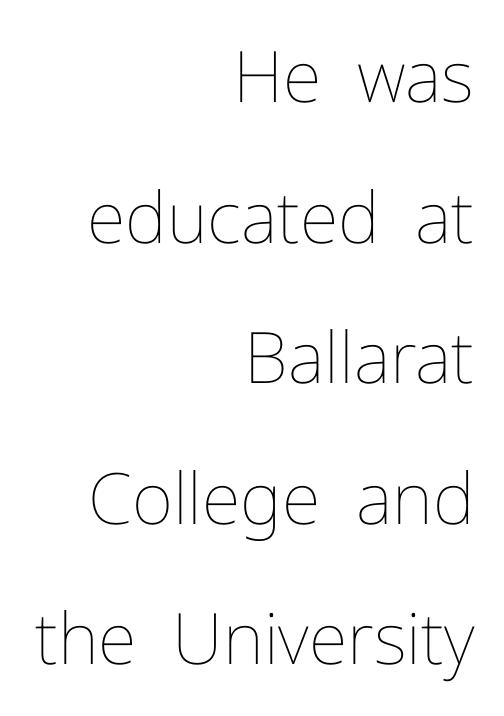
Q: Is the text bold? A: No.
Q: Is the text italic (slanted)? A: No, it is upright.
Q: Is the text underlined? A: No.
Q: How is the paragraph aligned? A: Right-aligned.
Q: Is the spacing between letters normal or unusually wide? A: Normal.
Q: Is the spacing between lines tight, normal or loose? A: Loose.
Q: Width (condensed, normal, or wide)? A: Normal.
Q: Stroke contrast? A: Low.
Q: x-height? A: Medium.
Q: Monospaced? A: No.
